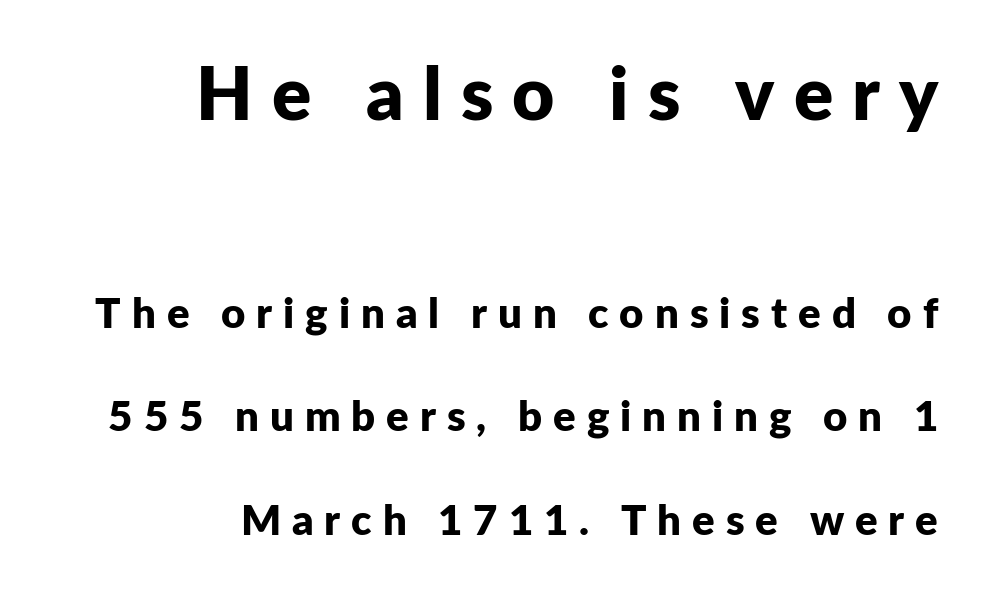
Q: Is the text bold? A: Yes.
Q: Is the text italic (slanted)? A: No, it is upright.
Q: Is the typeface a serif or a sans-serif typeface? A: Sans-serif.
Q: Is the text underlined? A: No.
Q: How is the paragraph aligned? A: Right-aligned.
Q: Is the spacing between letters normal or unusually wide? A: Unusually wide.
Q: Is the spacing between lines tight, normal or loose? A: Loose.
Q: Which block of text is set in a larger size, the first (top) or the second (bottom)? A: The first (top) one.
Q: Width (condensed, normal, or wide)? A: Normal.
Q: Stroke contrast? A: Low.
Q: x-height? A: Medium.
Q: Monospaced? A: No.
